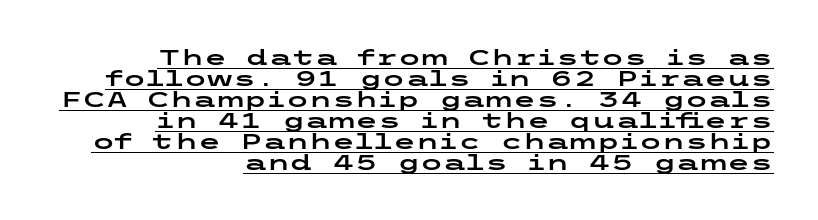
The image shows 21 px text type, upright; set right-aligned, tight line spacing (1.0x), normal letter spacing, underlined.
